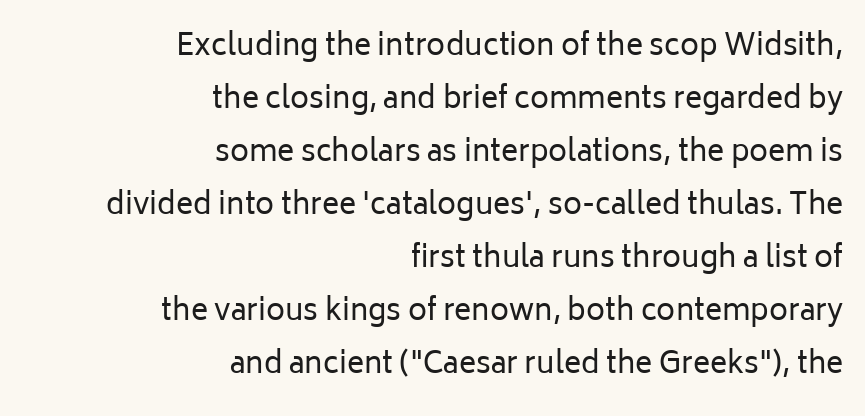
Q: Is the text bold? A: No.
Q: Is the text italic (slanted)? A: No, it is upright.
Q: Is the typeface a serif or a sans-serif typeface? A: Sans-serif.
Q: Is the text underlined? A: No.
Q: How is the paragraph aligned? A: Right-aligned.
Q: Is the spacing between letters normal or unusually wide? A: Normal.
Q: Width (condensed, normal, or wide)? A: Normal.
Q: Stroke contrast? A: Low.
Q: x-height? A: Medium.
Q: Monospaced? A: No.
